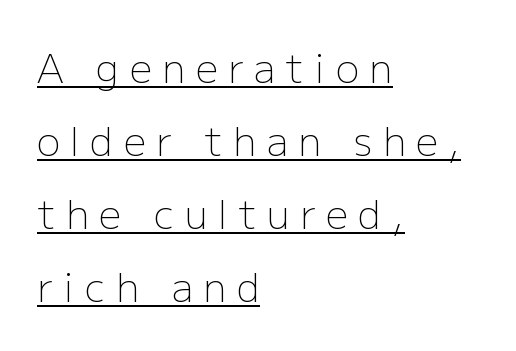
{"serif": "no", "italic": "no", "bold": "no", "weight": "light", "width": "normal", "stroke_contrast": "low", "x_height": "medium", "monospaced": "no", "underline": "yes", "align": "left", "line_spacing_ratio": 1.87, "letter_spacing": "wide", "letter_spacing_em": 0.27, "glyph_px": 39}
